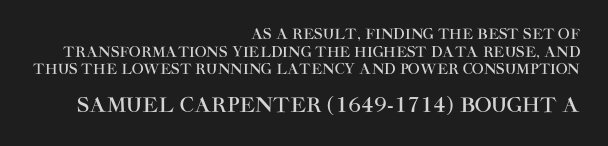
Q: Is the text italic (slanted)? A: No, it is upright.
Q: Is the text underlined? A: No.
Q: How is the paragraph aligned? A: Right-aligned.
Q: Is the spacing between letters normal or unusually wide? A: Normal.
Q: Is the spacing between lines tight, normal or loose? A: Normal.
Q: Which block of text is set in a larger size, the first (top) or the second (bottom)? A: The second (bottom) one.
